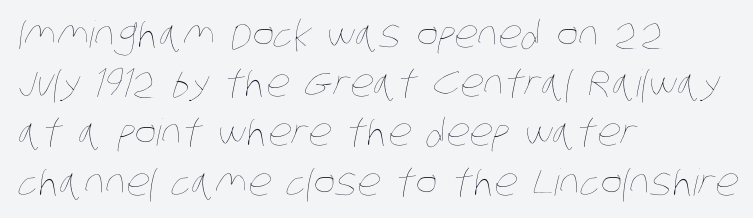
Compared with a typical body face, this is equally light or lighter still. The letters sit at their default tracking, neither squeezed nor spread. Leading: standard. Decoration check: the copy has no underline. Is this a fixed-width face? No — the glyphs have proportional, varying widths. The compositor pushed each line to the left boundary.
